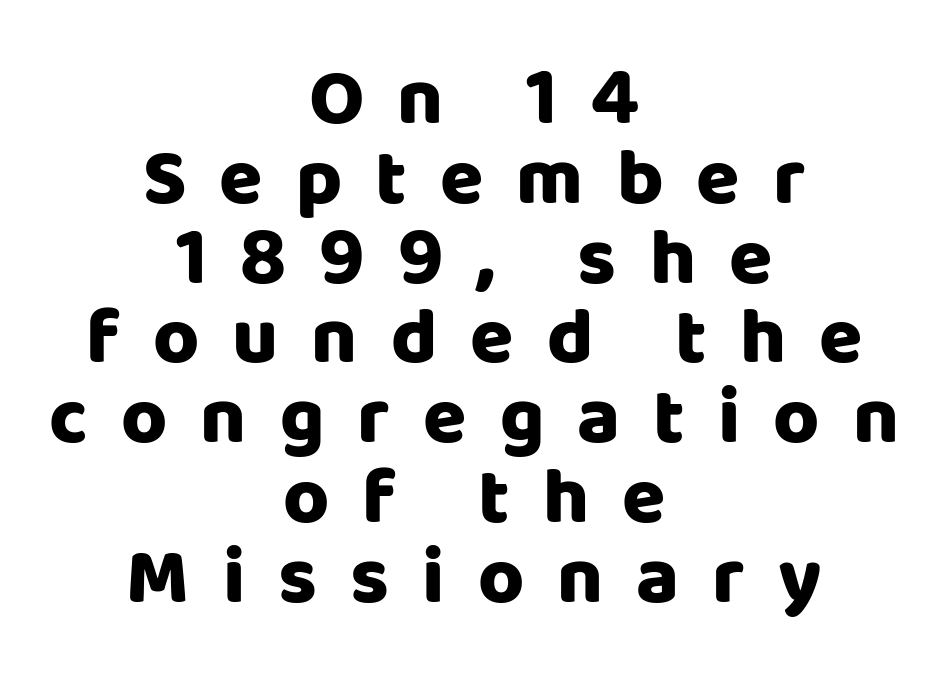
Q: Is the text bold? A: Yes.
Q: Is the text italic (slanted)? A: No, it is upright.
Q: Is the typeface a serif or a sans-serif typeface? A: Sans-serif.
Q: Is the text underlined? A: No.
Q: How is the paragraph aligned? A: Centered.
Q: Is the spacing between letters normal or unusually wide? A: Unusually wide.
Q: Is the spacing between lines tight, normal or loose? A: Tight.
Q: Width (condensed, normal, or wide)? A: Normal.
Q: Stroke contrast? A: Low.
Q: x-height? A: Large.
Q: Monospaced? A: No.
